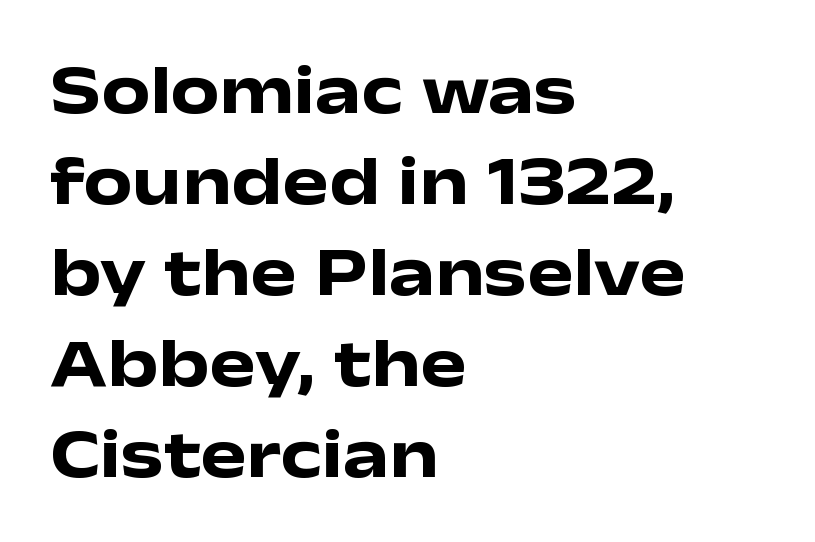
{"serif": "no", "italic": "no", "bold": "yes", "weight": "heavy", "width": "wide", "stroke_contrast": "low", "x_height": "medium", "monospaced": "no", "underline": "no", "align": "left", "line_spacing": "normal", "line_spacing_ratio": 1.32, "letter_spacing": "normal", "letter_spacing_em": 0.0, "glyph_px": 69}
